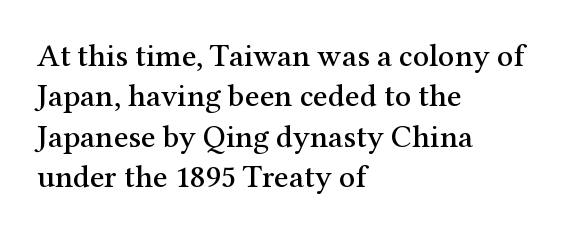
{"serif": "yes", "italic": "no", "width": "normal", "stroke_contrast": "medium", "x_height": "medium", "monospaced": "no", "underline": "no", "align": "left", "line_spacing": "normal", "line_spacing_ratio": 1.26, "letter_spacing": "normal", "letter_spacing_em": 0.0, "glyph_px": 32}
